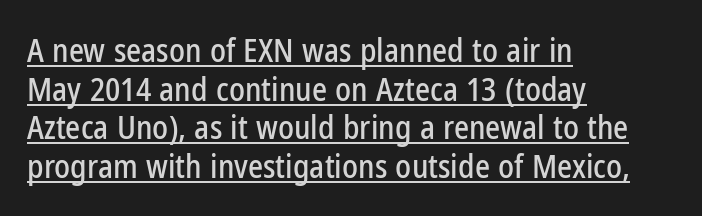
A classic flush-left, rag-right setting is used for this passage. Notice how the stems are strictly vertical — no italics here. Serif or sans? Sans — the stroke terminals are bare. What decoration does the sample have? An underline. Looks like regular typesetting: each glyph gets only the width it needs. The horizontal fit of the characters is conventional and even.
